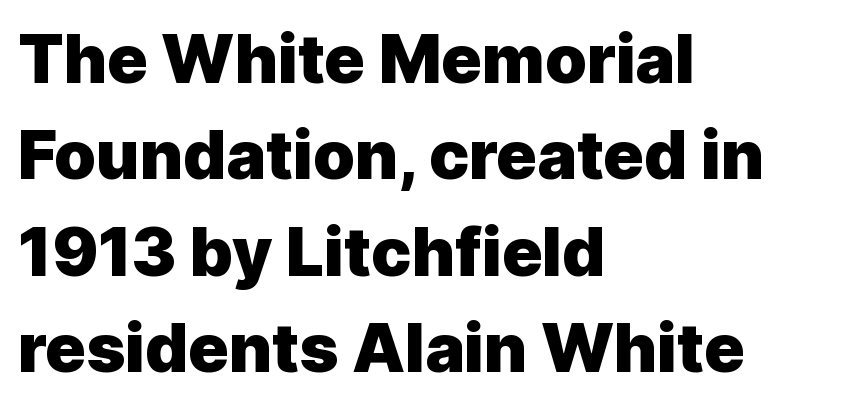
{"serif": "no", "italic": "no", "bold": "yes", "weight": "heavy", "width": "normal", "x_height": "medium", "monospaced": "no", "underline": "no", "align": "left", "line_spacing": "normal", "line_spacing_ratio": 1.44, "letter_spacing": "normal", "letter_spacing_em": 0.0, "glyph_px": 67}
